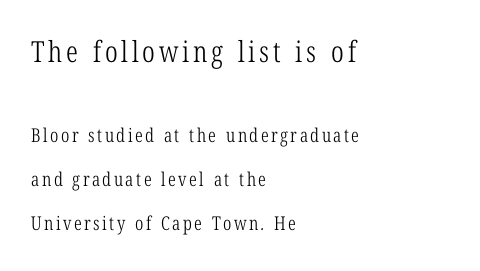
Bare-footed words on every line. Do the characters align in a grid? No, the font is proportional. Stroke thickness stays within the range of a standard reading face or lighter. Is the block centered? No — it sits flush against the left margin.
